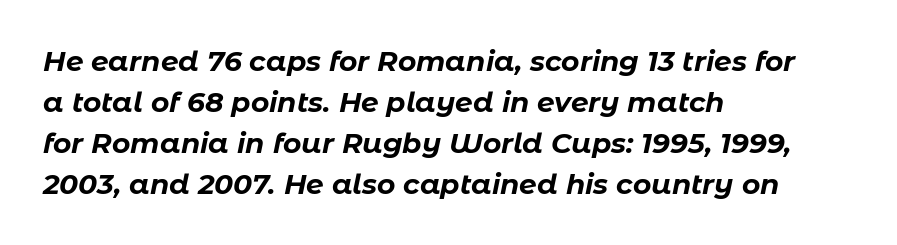
This rendering uses left alignment, leaving the right contour irregular. The gaps between neighbouring characters are ordinary and unremarkable. Heavy-handed strokes throughout: this text is bold. Rule under the text: the space is simply empty.
